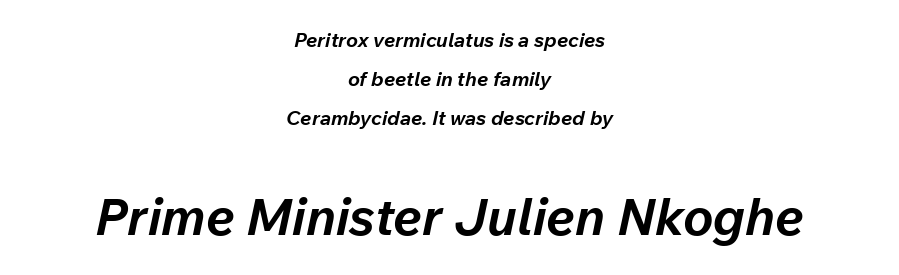
The space beneath each line is pristine and unruled. The later block is typeset at a bigger size than the earlier block. Looks like regular typesetting: each glyph gets only the width it needs. Vertically, the passage feels expansive, rows floating well apart.
